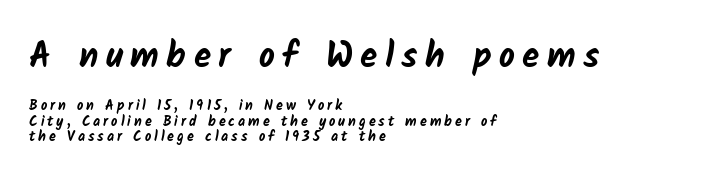
Alignment: flush left. Each letter keeps its own natural width here, so spacing adapts to shape. No feet cap the strokes, marking this as sans-serif type. Leading is clearly below the norm, producing a dense column.
